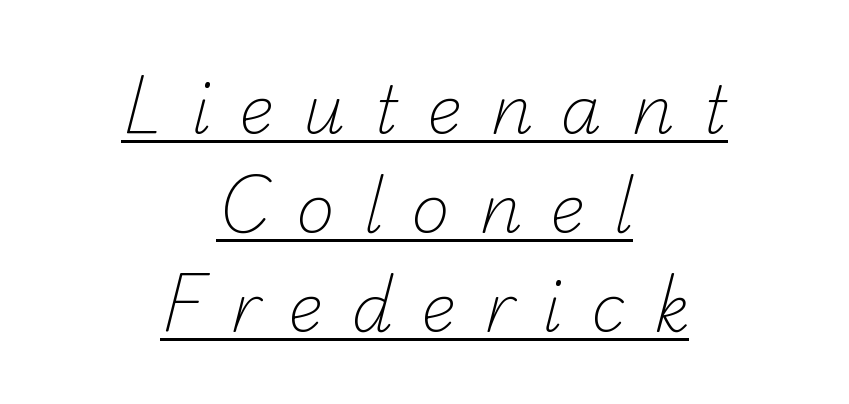
The image shows 66 px light sans-serif type; set centered, normal line spacing (1.5x), unusually wide letter spacing (+0.43 em), underlined; low stroke contrast and a small x-height.
